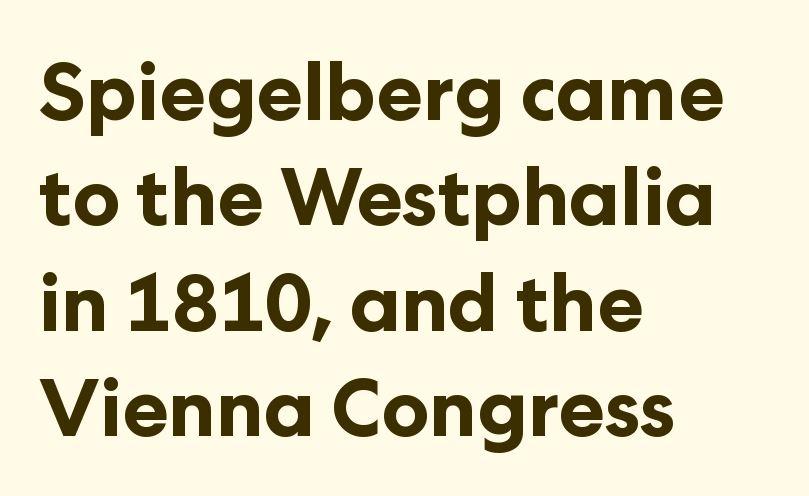
In terms of posture, this sample is upright. Unmarked baselines from the first word to the last. A typesetter would call this zero additional tracking. Plenty of ink on the page — the face is bold.
